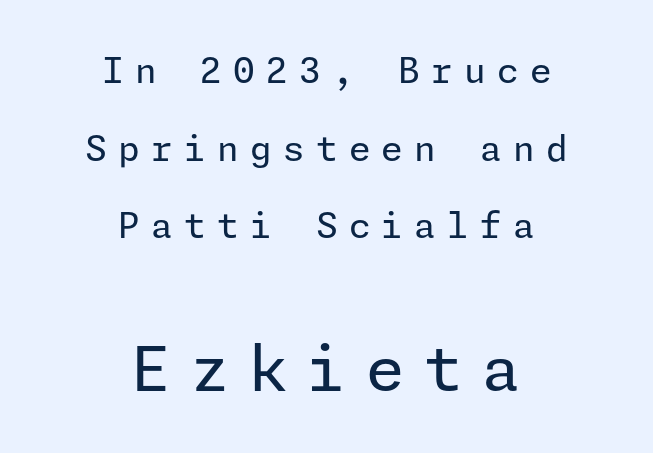
The image shows 62 px regular-weight sans-serif type, upright; set centered, loose line spacing (2.22x), unusually wide letter spacing (+0.32 em), not underlined; the second (bottom) block is 1.77x larger; low stroke contrast and a medium x-height.
